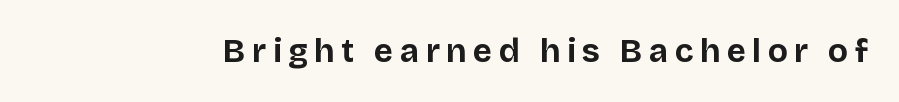
This is sans-serif lettering, the kind often seen on screens and signage. Nope, not italic — everything's standing straight. The passage shown is typed in a proportional face where columns would drift. The string is rendered with underlining switched off. Thick stems and heavy bowls — unmistakably bold.
